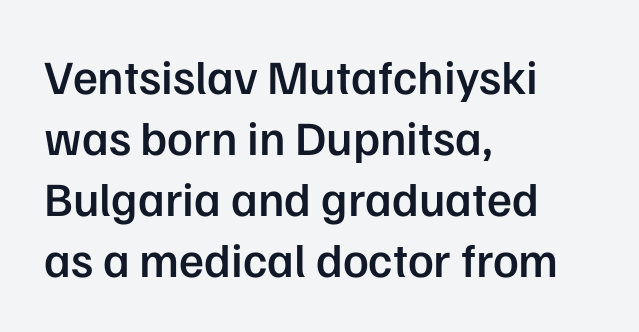
The image shows 48 px semibold sans-serif type, upright; set left-aligned, normal line spacing (1.27x), normal letter spacing, not underlined; low stroke contrast and a medium x-height.
